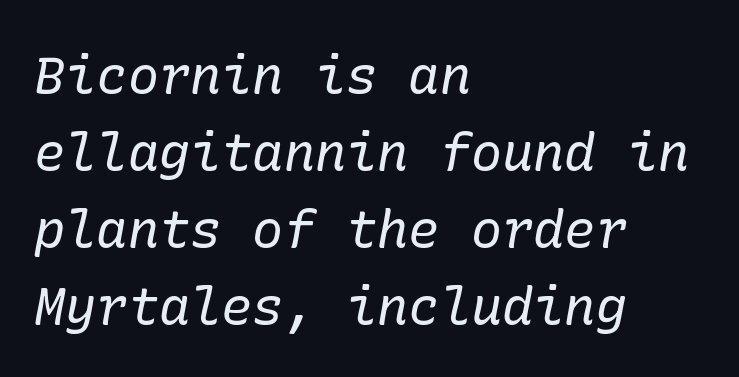
{"italic": "yes", "lean": "right", "slant_degrees": 10, "bold": "no", "weight": "regular", "width": "normal", "stroke_contrast": "low", "x_height": "medium", "underline": "no", "align": "left", "line_spacing": "normal", "line_spacing_ratio": 1.48, "letter_spacing": "normal", "letter_spacing_em": 0.0, "glyph_px": 52}
